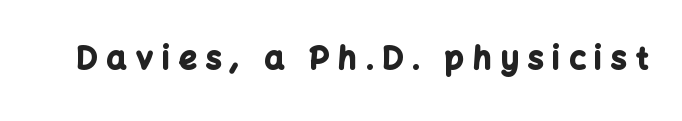
{"serif": "no", "italic": "no", "bold": "yes", "weight": "bold", "width": "normal", "stroke_contrast": "low", "x_height": "medium", "monospaced": "no", "underline": "no", "letter_spacing": "wide", "letter_spacing_em": 0.3, "glyph_px": 31}
